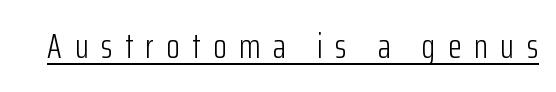
The image shows 35 px light, condensed sans-serif type, upright; set unusually wide letter spacing (+0.36 em), underlined; low stroke contrast and a medium x-height.
